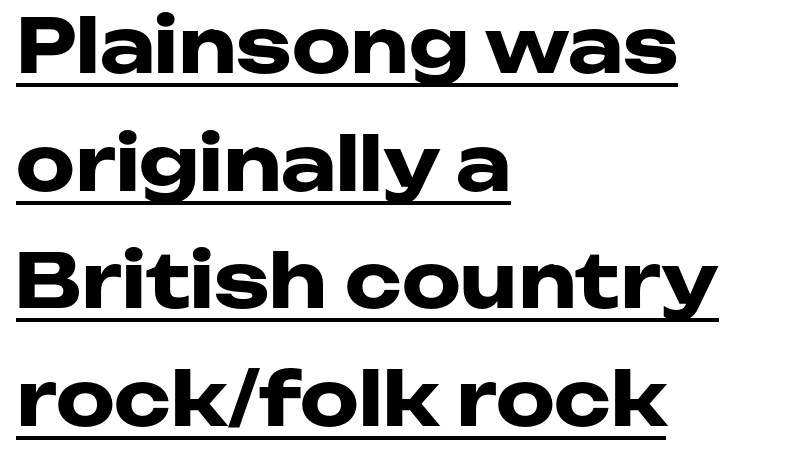
The image shows 74 px heavy, wide sans-serif type, upright; set left-aligned, normal line spacing (1.59x), normal letter spacing, underlined; low stroke contrast and a medium x-height.
